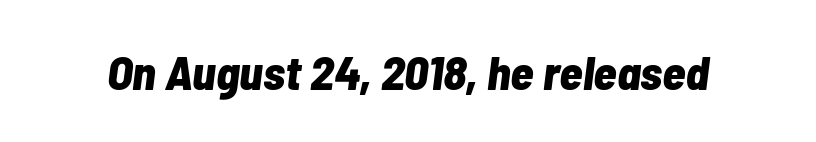
{"italic": "yes", "lean": "right", "slant_degrees": 7, "bold": "yes", "weight": "bold", "width": "condensed", "stroke_contrast": "low", "x_height": "medium", "monospaced": "no", "underline": "no", "letter_spacing": "normal", "letter_spacing_em": 0.0, "glyph_px": 48}
